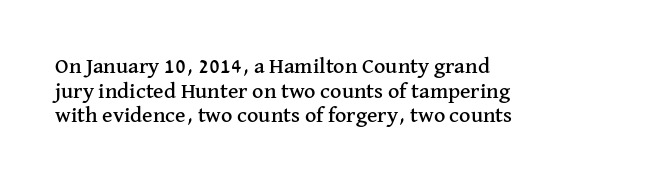
The image shows 22 px text type, upright; set left-aligned, tight line spacing (1.12x), normal letter spacing, not underlined.
